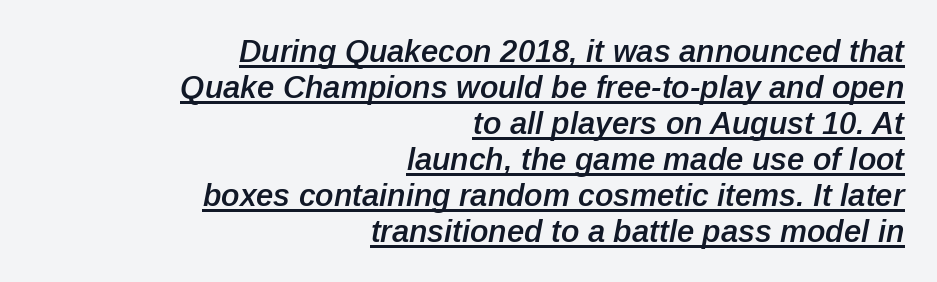
The image shows 31 px semibold type, italic (leaning right); set right-aligned, line spacing 1.16x, normal letter spacing, underlined; low stroke contrast and a medium x-height.
